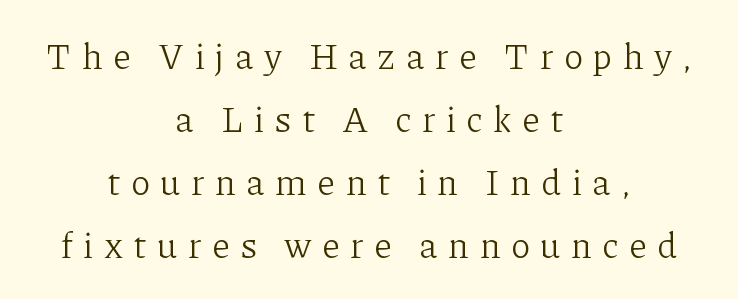
{"serif": "yes", "italic": "no", "bold": "no", "weight": "light", "width": "normal", "stroke_contrast": "low", "x_height": "medium", "monospaced": "no", "underline": "no", "align": "center", "line_spacing_ratio": 1.75, "letter_spacing": "wide", "letter_spacing_em": 0.3, "glyph_px": 36}
